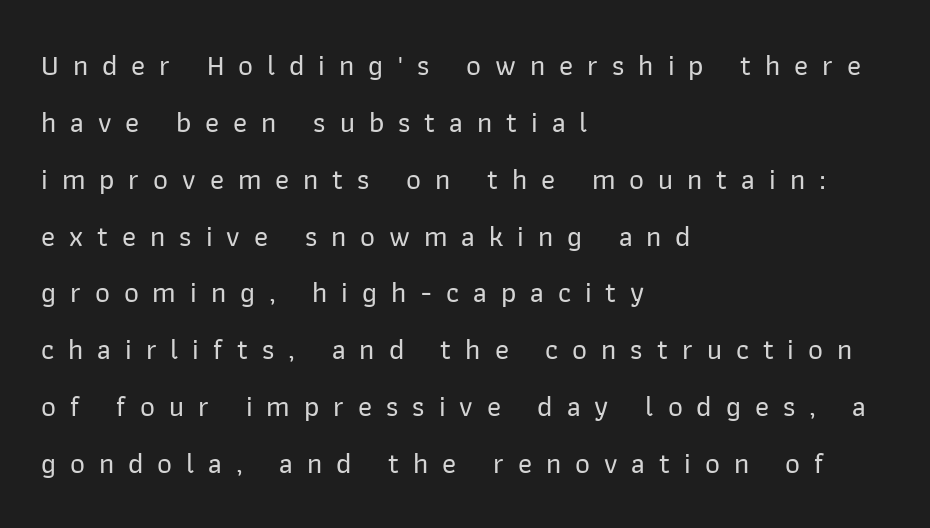
The passage is arranged the way most books set body copy — flush left. Is this a fixed-width face? No — the glyphs have proportional, varying widths. What's the leading like? Stretched, with rows far apart. Decoration check: the copy has no underline. Serifs: no, the terminals of the letterforms are clean.
